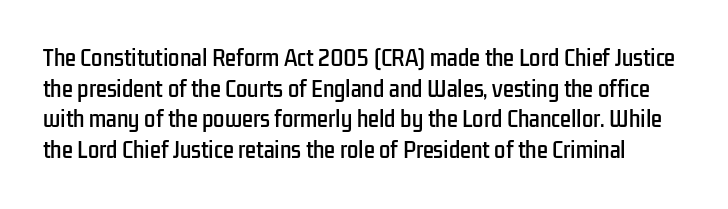
What stands out about the letter spacing? Nothing — it is the standard amount. Clear beneath every line of the passage. Vertical spacing — default. Italic? Not at all — the glyphs are vertical.
